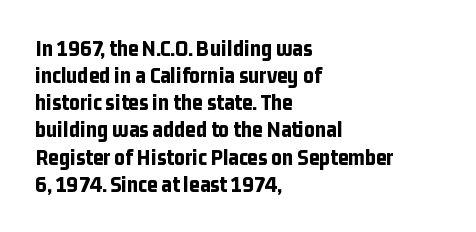
A clean baseline with only descenders dipping below it. Italic: no, the glyphs are upright roman. If you drew a ruler down the left edge, every line would touch it. Chunky letters — that's bold for sure. The horizontal fit of the characters is conventional and even.
